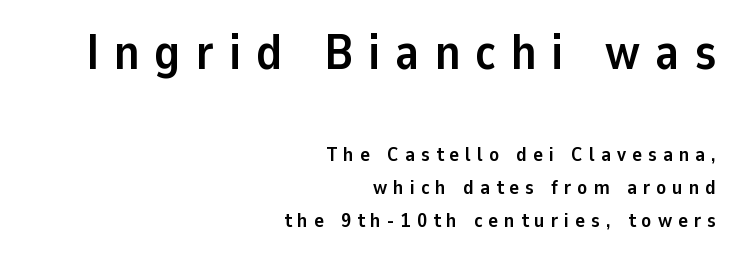
These lines carry a lot of weight — the face is fully bold. The letters stand upright; this is a roman face. The typeface chosen for these lines omits serifs. The rendering uses natural spacing where letterforms have individual widths. The rendering anchors every line to the right-hand side. Nobody drew a line under any word here.
